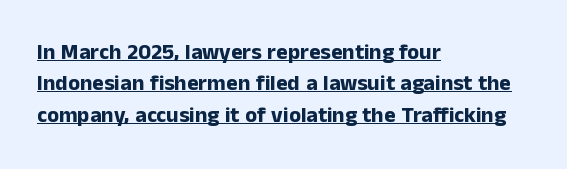
The image shows 22 px bold type, upright; set left-aligned, normal line spacing (1.43x), normal letter spacing, underlined.
